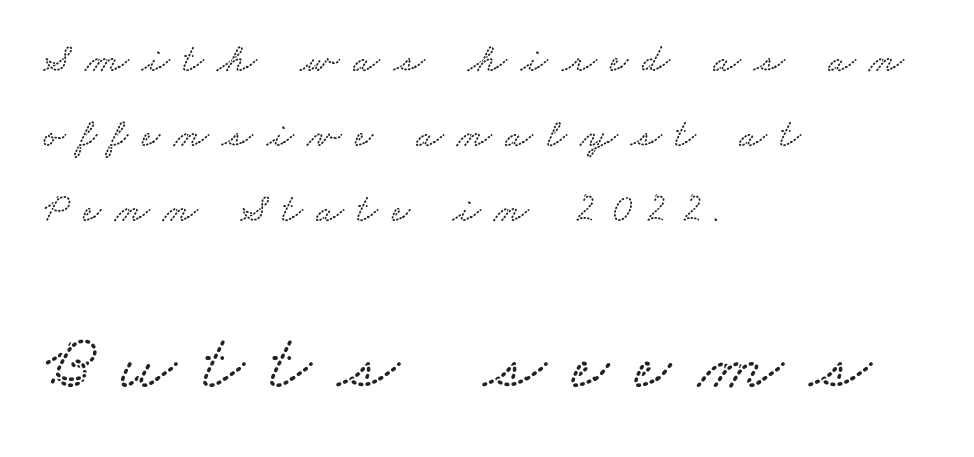
{"width": "wide", "stroke_contrast": "low", "x_height": "small", "monospaced": "no", "underline": "no", "align": "left", "line_spacing_ratio": 1.88, "letter_spacing": "wide", "letter_spacing_em": 0.34, "larger_block": "second", "size_ratio": 1.98, "glyph_px": 79}
